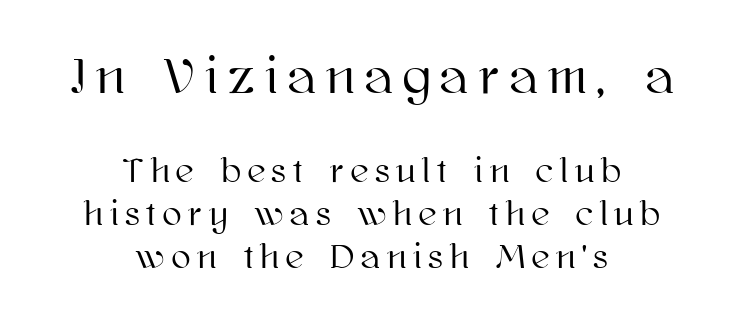
{"italic": "no", "width": "normal", "stroke_contrast": "high", "x_height": "medium", "monospaced": "no", "underline": "no", "align": "center", "line_spacing_ratio": 1.23, "letter_spacing": "wide", "letter_spacing_em": 0.2, "larger_block": "first", "size_ratio": 1.49, "glyph_px": 52}
